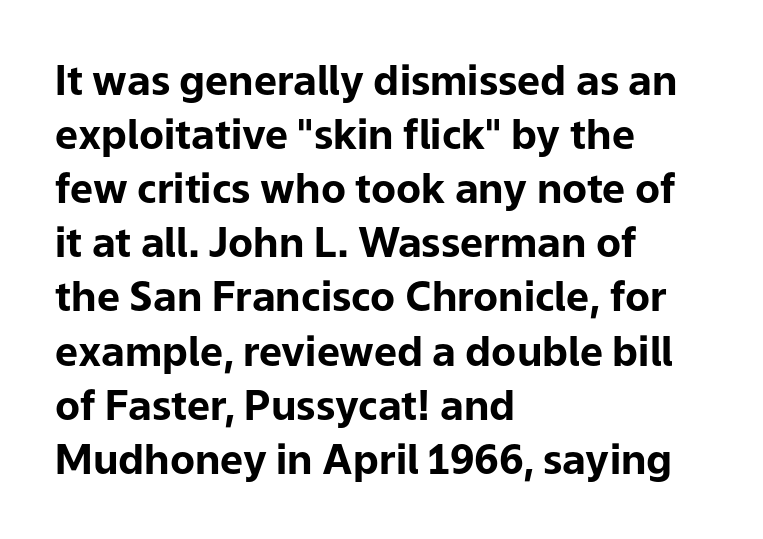
No extra tracking has been applied to these lines. All the whitespace from short lines collects on the right. Here the designer chose a conventional face with non-uniform glyph widths. The passage shown is not underscored anywhere. These words are printed bold, with thick strokes throughout. Interline gaps are of average width in this sample.
